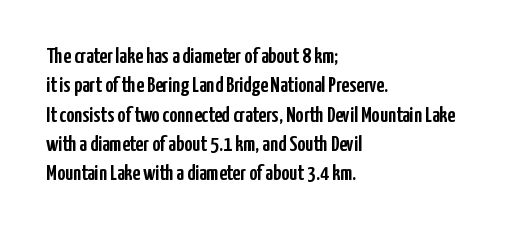
Glyph-to-glyph distance matches everyday printed text. If you drew a ruler down the left edge, every line would touch it. The letters stand upright; this is a roman face. No word sits above an underline. The line-height multiplier appears to be the usual default.
